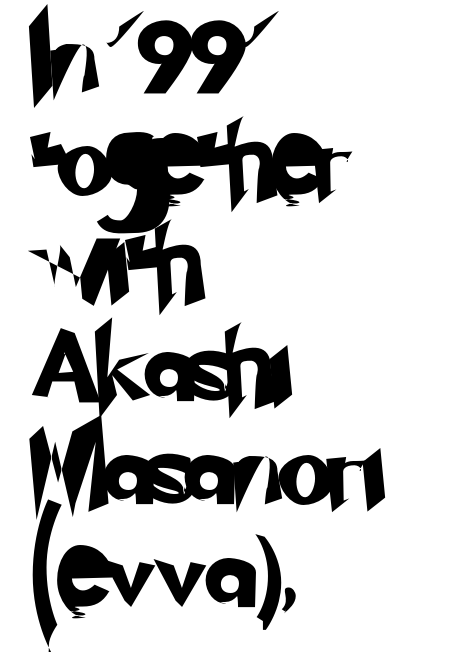
The gap between lines stays unmarked. Spacing verdict: proportional, widths tailored to each character. Students, observe: this is what conventionally led text looks like. The line texture is even and compact thanks to regular tracking. Teacher's note: observe the even left margin — that is flush-left alignment. Letterform terminals end flat and unadorned throughout the passage.
